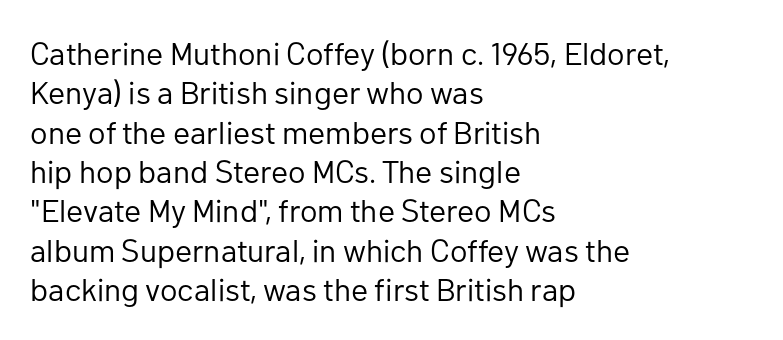
{"serif": "no", "italic": "no", "bold": "no", "weight": "regular", "width": "normal", "stroke_contrast": "low", "x_height": "medium", "monospaced": "no", "underline": "no", "align": "left", "line_spacing_ratio": 1.23, "letter_spacing": "normal", "letter_spacing_em": 0.0, "glyph_px": 32}
